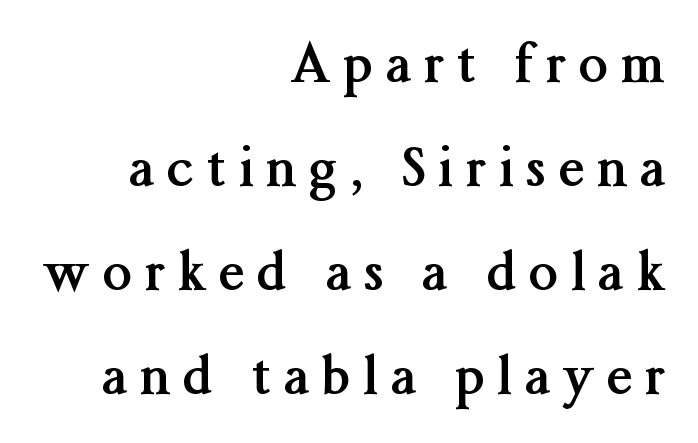
{"serif": "yes", "italic": "no", "bold": "yes", "weight": "semibold", "width": "normal", "stroke_contrast": "medium", "x_height": "medium", "monospaced": "no", "underline": "no", "align": "right", "line_spacing": "loose", "line_spacing_ratio": 2.0, "letter_spacing": "wide", "letter_spacing_em": 0.25, "glyph_px": 52}
